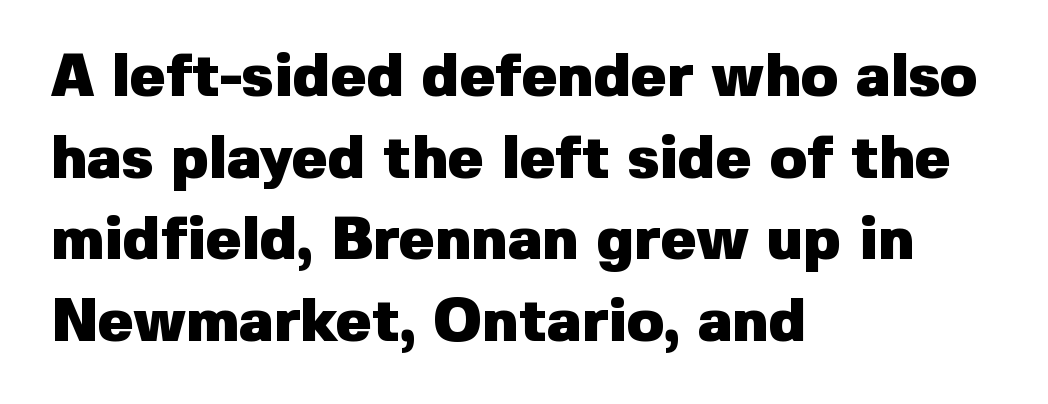
The image shows 60 px heavy sans-serif type, upright; set left-aligned, normal line spacing (1.36x), normal letter spacing, not underlined; low stroke contrast and a medium x-height.
